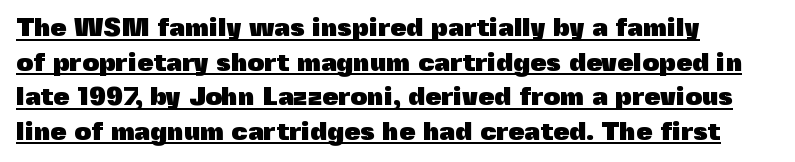
{"italic": "no", "bold": "yes", "underline": "yes", "align": "left", "line_spacing": "normal", "line_spacing_ratio": 1.33, "letter_spacing": "normal", "letter_spacing_em": 0.0, "glyph_px": 26}
